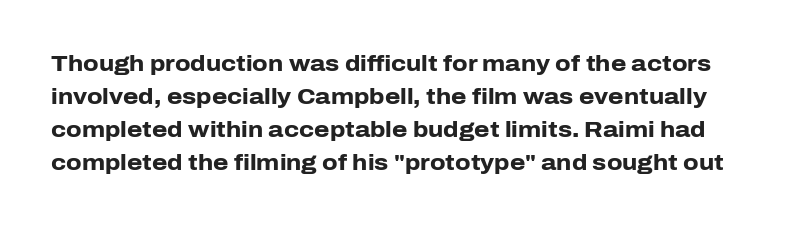
The passage shown has conventional tracking throughout. The letters stand upright; this is a roman face. Beneath every word, the page is bare. In terms of weight, the rendering is a true, heavy bold. The vertical gap from one line to the next is medium.
